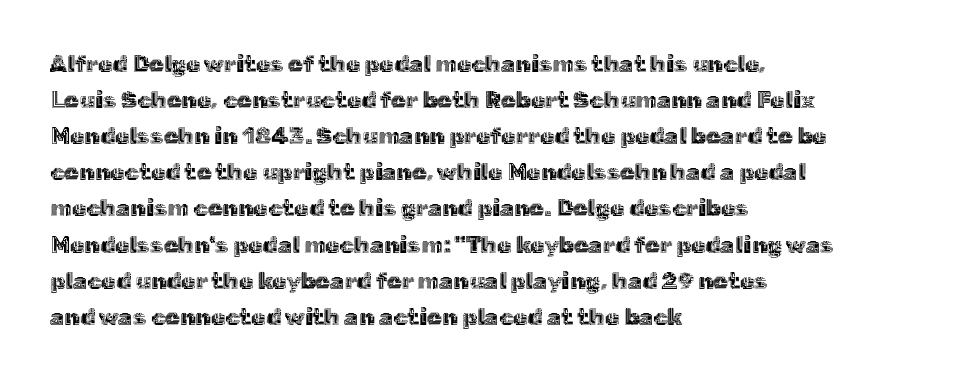
Q: Is the text italic (slanted)? A: No, it is upright.
Q: Is the text underlined? A: No.
Q: How is the paragraph aligned? A: Left-aligned.
Q: Is the spacing between letters normal or unusually wide? A: Normal.
Q: Is the spacing between lines tight, normal or loose? A: Normal.
